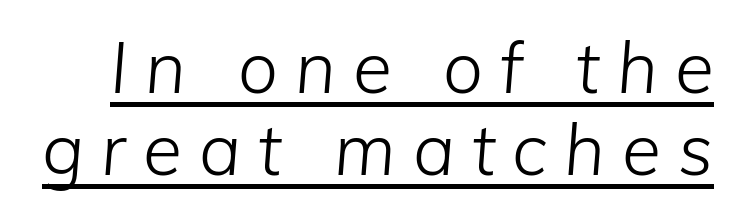
The image shows 71 px light type, italic (leaning right); set tight line spacing (1.15x), unusually wide letter spacing (+0.24 em), underlined; low stroke contrast and a medium x-height.
